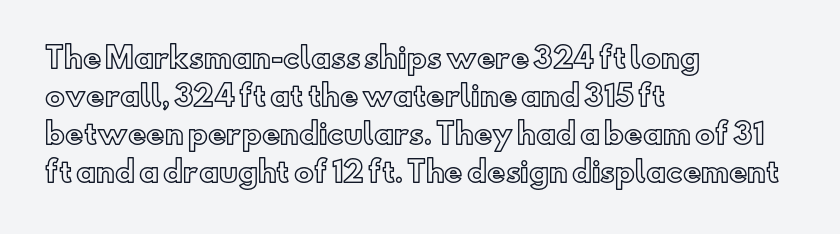
The image shows 28 px text type, upright; set left-aligned, normal line spacing (1.36x), normal letter spacing, not underlined; a small x-height.
